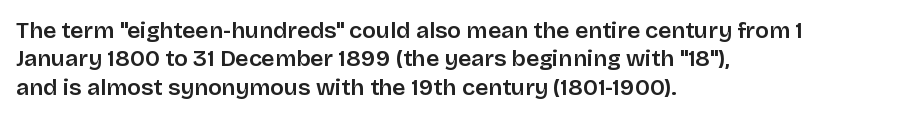
{"italic": "no", "underline": "no", "align": "left", "line_spacing_ratio": 1.23, "letter_spacing": "normal", "letter_spacing_em": 0.0, "glyph_px": 23}
